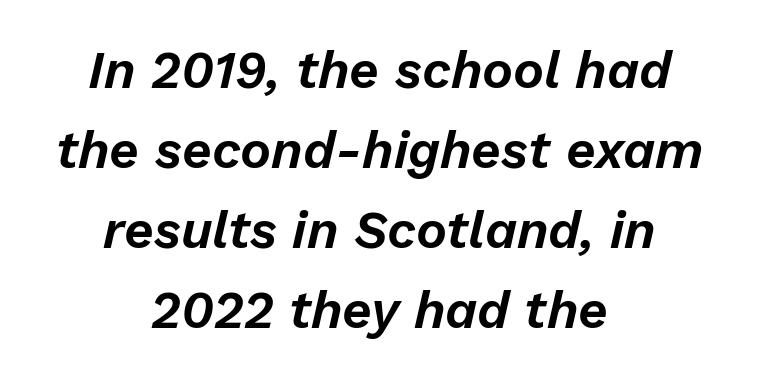
{"italic": "yes", "lean": "right", "slant_degrees": 13, "width": "normal", "stroke_contrast": "low", "x_height": "medium", "monospaced": "no", "underline": "no", "align": "center", "line_spacing": "normal", "line_spacing_ratio": 1.54, "letter_spacing": "normal", "letter_spacing_em": 0.0, "glyph_px": 52}
